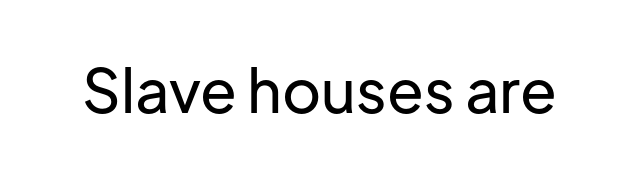
Q: Is the text italic (slanted)? A: No, it is upright.
Q: Is the typeface a serif or a sans-serif typeface? A: Sans-serif.
Q: Is the text underlined? A: No.
Q: Is the spacing between letters normal or unusually wide? A: Normal.
Q: Width (condensed, normal, or wide)? A: Normal.
Q: Stroke contrast? A: Low.
Q: x-height? A: Medium.
Q: Monospaced? A: No.
